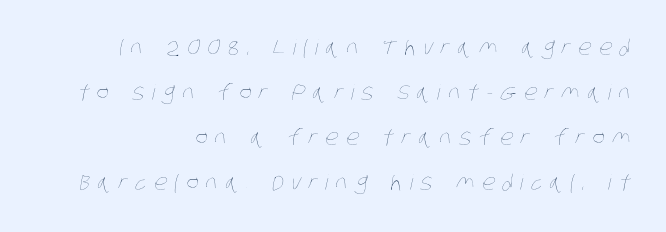
Q: Is the text bold? A: No.
Q: Is the text underlined? A: No.
Q: How is the paragraph aligned? A: Right-aligned.
Q: Is the spacing between letters normal or unusually wide? A: Unusually wide.
Q: Is the spacing between lines tight, normal or loose? A: Loose.
